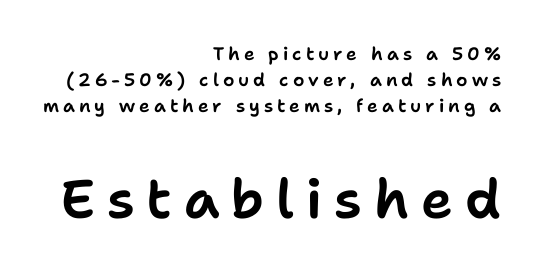
Q: Is the text italic (slanted)? A: No, it is upright.
Q: Is the typeface a serif or a sans-serif typeface? A: Sans-serif.
Q: Is the text underlined? A: No.
Q: How is the paragraph aligned? A: Right-aligned.
Q: Is the spacing between letters normal or unusually wide? A: Unusually wide.
Q: Is the spacing between lines tight, normal or loose? A: Normal.
Q: Which block of text is set in a larger size, the first (top) or the second (bottom)? A: The second (bottom) one.
Q: Width (condensed, normal, or wide)? A: Normal.
Q: Stroke contrast? A: Low.
Q: x-height? A: Medium.
Q: Monospaced? A: No.
